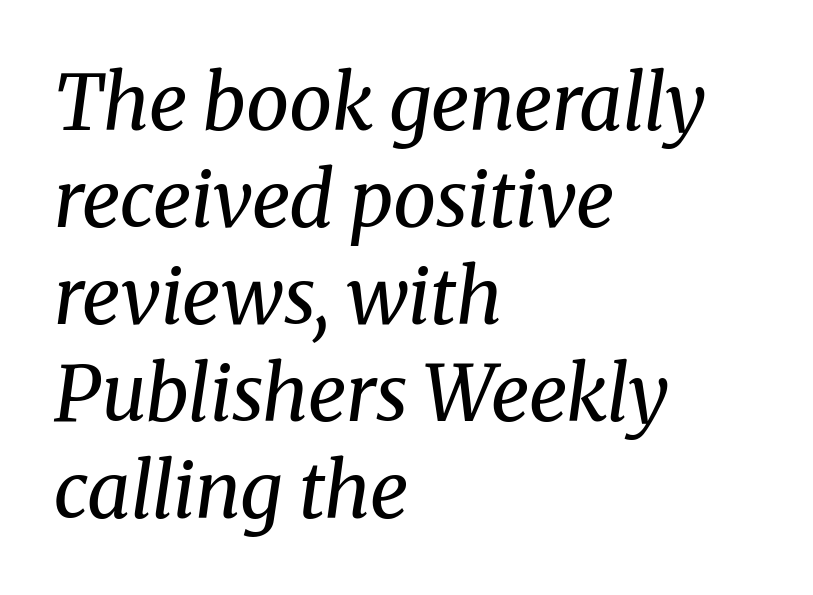
{"serif": "yes", "italic": "yes", "lean": "right", "slant_degrees": 8, "bold": "no", "weight": "regular", "width": "normal", "stroke_contrast": "medium", "x_height": "medium", "monospaced": "no", "underline": "no", "align": "left", "line_spacing": "normal", "line_spacing_ratio": 1.26, "letter_spacing": "normal", "letter_spacing_em": 0.0, "glyph_px": 77}
